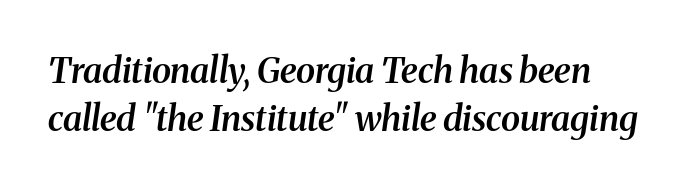
{"serif": "yes", "italic": "yes", "lean": "right", "slant_degrees": 8, "bold": "semi", "weight": "semibold", "width": "normal", "stroke_contrast": "medium", "x_height": "medium", "monospaced": "no", "underline": "no", "line_spacing": "normal", "line_spacing_ratio": 1.38, "letter_spacing": "normal", "letter_spacing_em": 0.0, "glyph_px": 35}
